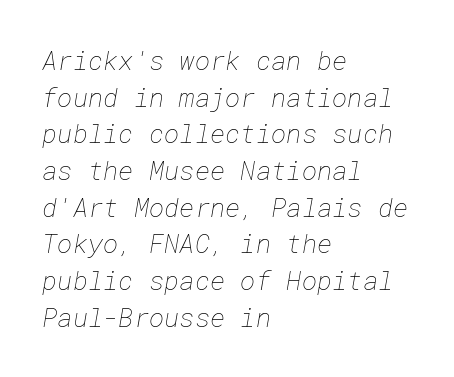
The image shows 26 px text type; set left-aligned, normal line spacing (1.41x), normal letter spacing, not underlined.
